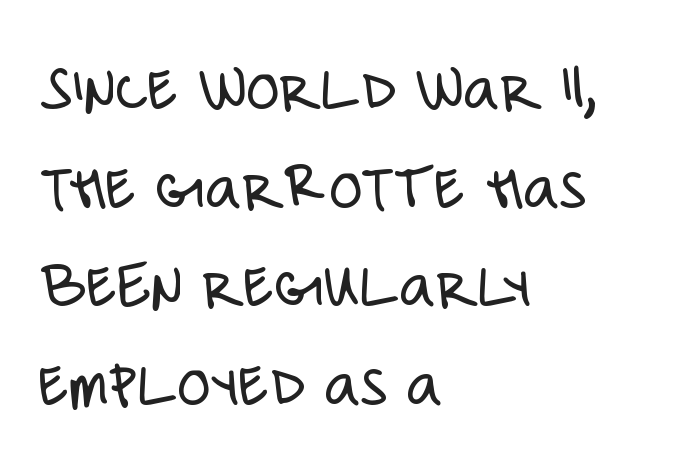
The image shows 68 px light, condensed sans-serif type, upright; set left-aligned, normal line spacing (1.45x), normal letter spacing, not underlined; low stroke contrast and a large x-height.
